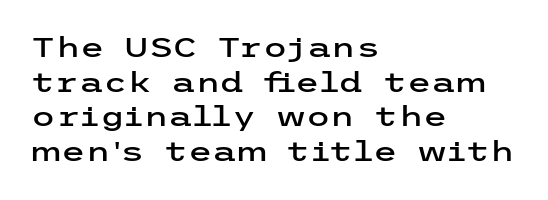
{"serif": "no", "italic": "no", "width": "wide", "stroke_contrast": "low", "x_height": "medium", "underline": "no", "align": "left", "line_spacing_ratio": 1.24, "letter_spacing": "normal", "letter_spacing_em": 0.0, "glyph_px": 28}
